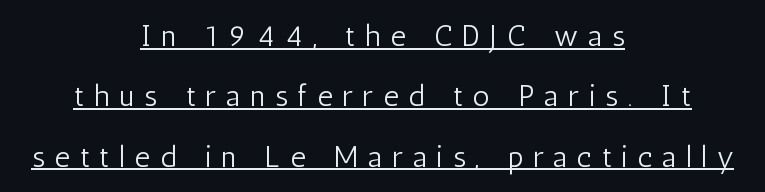
Q: Is the text bold? A: No.
Q: Is the text italic (slanted)? A: No, it is upright.
Q: Is the typeface a serif or a sans-serif typeface? A: Sans-serif.
Q: Is the text underlined? A: Yes.
Q: How is the paragraph aligned? A: Centered.
Q: Is the spacing between letters normal or unusually wide? A: Unusually wide.
Q: Is the spacing between lines tight, normal or loose? A: Loose.
Q: Width (condensed, normal, or wide)? A: Condensed.
Q: Stroke contrast? A: Low.
Q: x-height? A: Medium.
Q: Monospaced? A: No.
